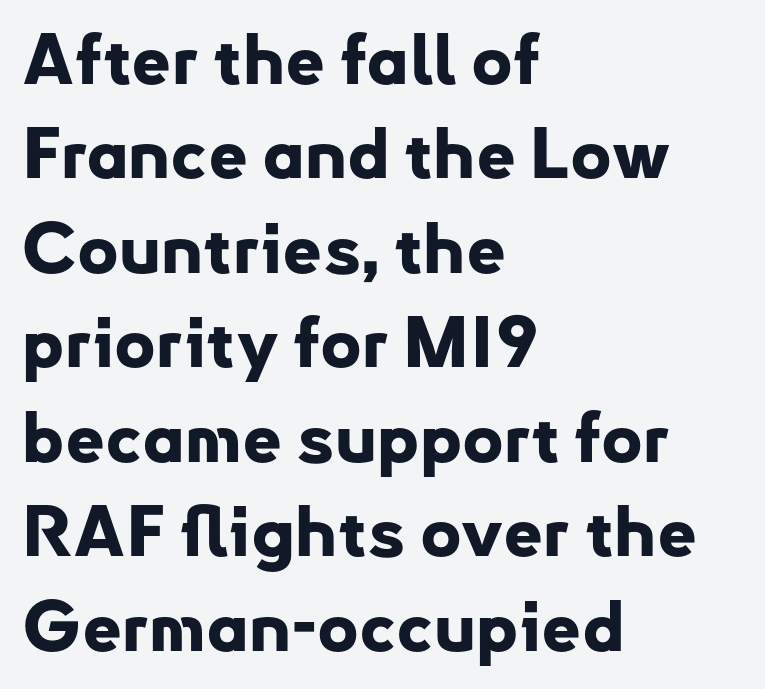
{"serif": "no", "italic": "no", "bold": "yes", "weight": "bold", "width": "normal", "stroke_contrast": "low", "x_height": "small", "monospaced": "no", "underline": "no", "align": "left", "line_spacing": "normal", "line_spacing_ratio": 1.35, "letter_spacing": "normal", "letter_spacing_em": 0.0, "glyph_px": 70}
